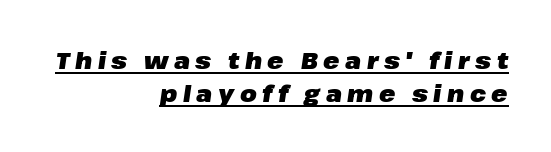
{"italic": "yes", "lean": "right", "slant_degrees": 8, "bold": "yes", "underline": "yes", "align": "right", "line_spacing": "normal", "line_spacing_ratio": 1.37, "letter_spacing": "wide", "letter_spacing_em": 0.23, "glyph_px": 24}
